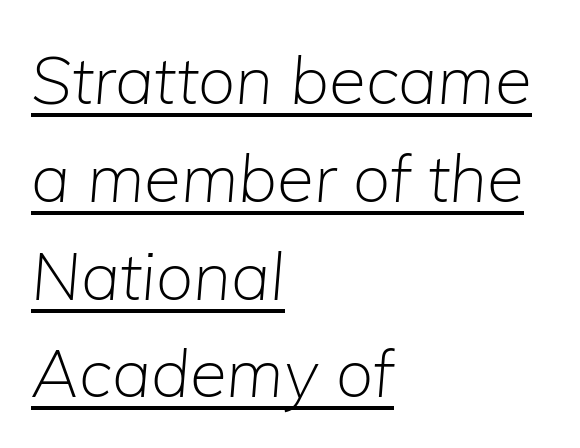
Q: Is the text bold? A: No.
Q: Is the text italic (slanted)? A: Yes, it leans right by about 5 degrees.
Q: Is the text underlined? A: Yes.
Q: How is the paragraph aligned? A: Left-aligned.
Q: Is the spacing between letters normal or unusually wide? A: Normal.
Q: Is the spacing between lines tight, normal or loose? A: Normal.
Q: Width (condensed, normal, or wide)? A: Normal.
Q: Stroke contrast? A: Low.
Q: x-height? A: Medium.
Q: Monospaced? A: No.
